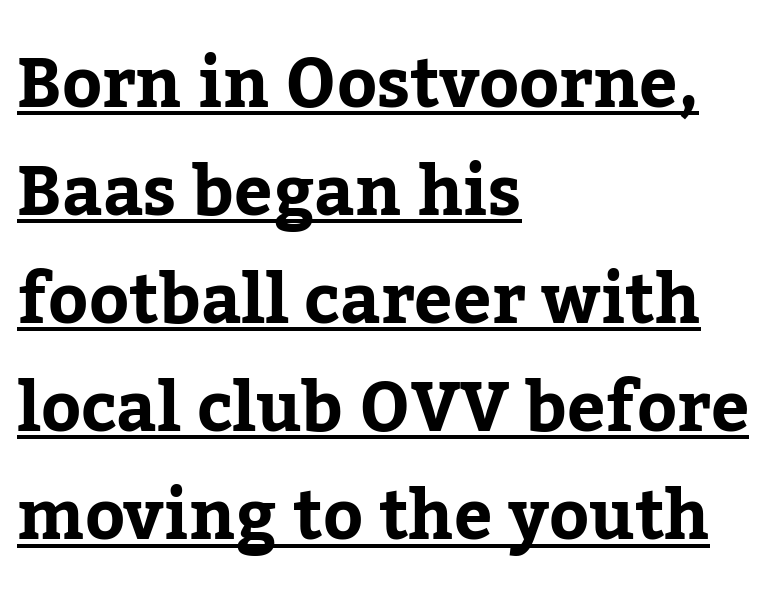
The paragraph has a hard left edge and a soft right edge. Each new line begins a customary step beneath the previous one. Is there an underline? Yes — a line sits under the letters. Do the characters align in a grid? No, the font is proportional. The characters look thick and weighty, a clear bold.
